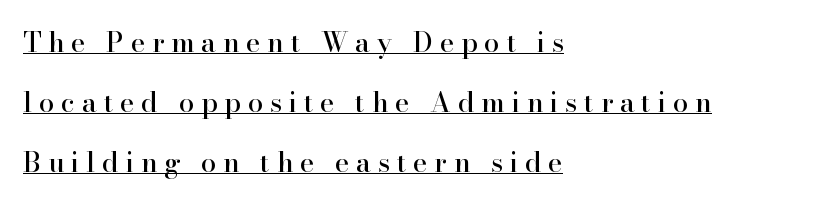
The image shows 27 px text type, upright; set left-aligned, loose line spacing (2.22x), unusually wide letter spacing (+0.26 em), underlined.
